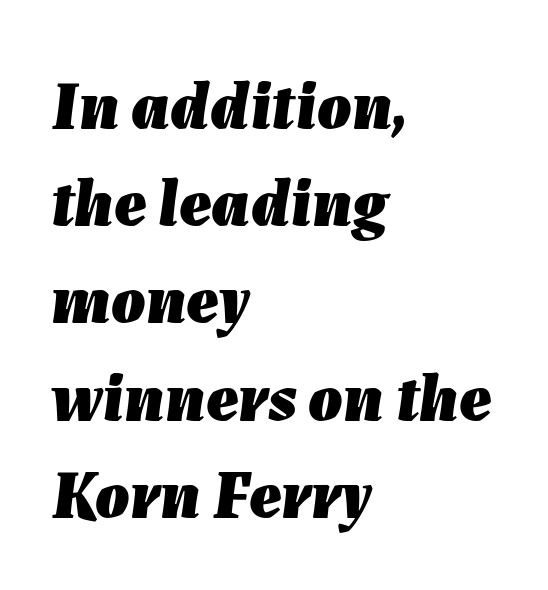
The image shows 68 px heavy type, italic (leaning right); set left-aligned, normal line spacing (1.43x), normal letter spacing, not underlined; low stroke contrast and a medium x-height.
